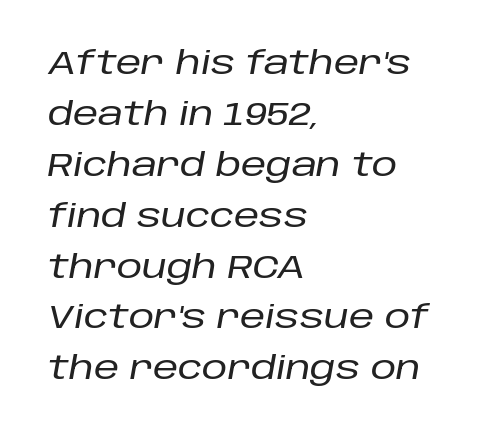
Q: Is the text italic (slanted)? A: Yes, it leans right by about 10 degrees.
Q: Is the text underlined? A: No.
Q: How is the paragraph aligned? A: Left-aligned.
Q: Is the spacing between letters normal or unusually wide? A: Normal.
Q: Is the spacing between lines tight, normal or loose? A: Normal.
Q: Width (condensed, normal, or wide)? A: Normal.
Q: Stroke contrast? A: Low.
Q: x-height? A: Large.
Q: Monospaced? A: No.
